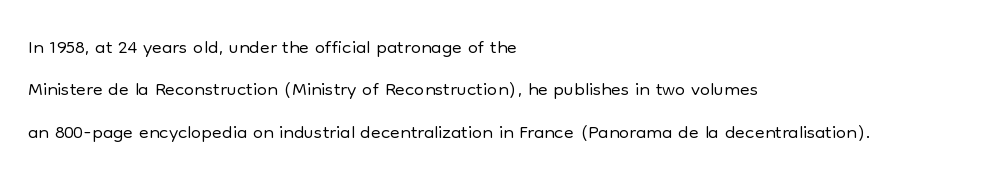
The image shows 29 px light sans-serif type, upright; set left-aligned, normal line spacing (1.46x), normal letter spacing, not underlined; low stroke contrast and a medium x-height.
